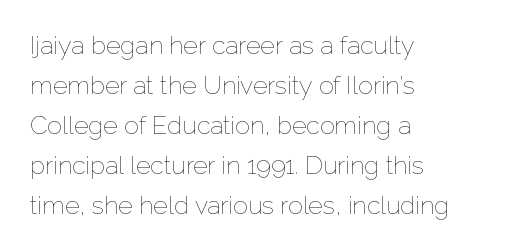
The image shows 25 px text type, upright; set left-aligned, normal line spacing (1.6x), normal letter spacing, not underlined.
